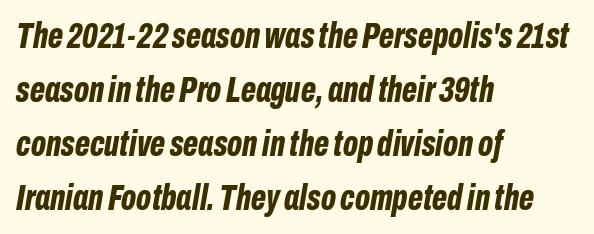
{"italic": "yes", "lean": "right", "slant_degrees": 10, "bold": "yes", "weight": "bold", "width": "condensed", "stroke_contrast": "low", "x_height": "medium", "monospaced": "no", "underline": "no", "align": "left", "line_spacing": "normal", "line_spacing_ratio": 1.5, "letter_spacing": "normal", "letter_spacing_em": 0.0, "glyph_px": 36}
